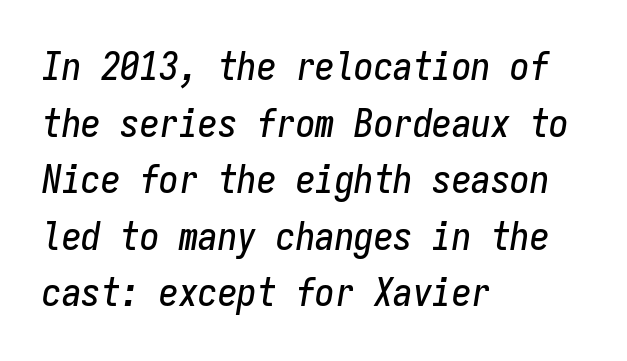
The image shows 39 px condensed type, italic (leaning right), monospaced; set left-aligned, normal line spacing (1.45x), normal letter spacing, not underlined; low stroke contrast and a medium x-height.
